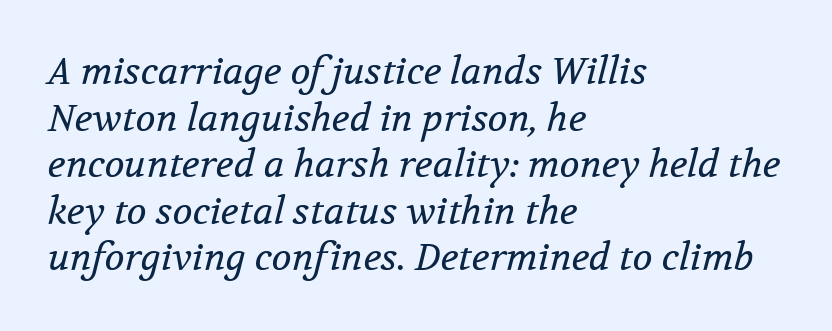
To sum up the face: it has serifs. Looks like regular typesetting: each glyph gets only the width it needs. Between one letter and the next there's only the usual sliver of space. Vertically, the passage feels balanced, rows spaced as you'd expect.
